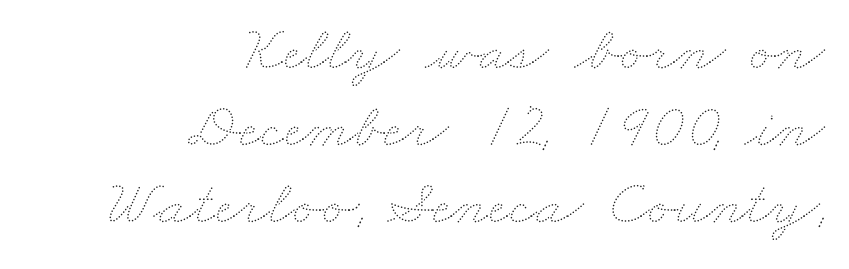
Does the copy run flush right? Yes — the right margin is perfectly even. Stroke mass is kept to a normal reading level or below. Students, note that the glyphs here touch the page at normal intervals. Decoration check: the copy has no underline.
